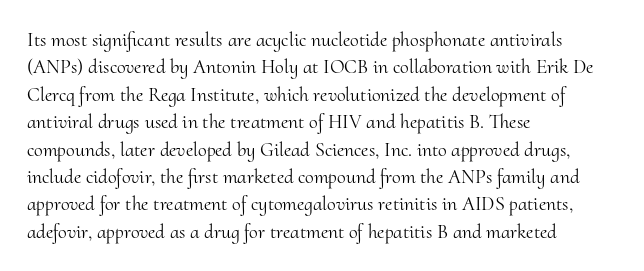
{"italic": "no", "bold": "no", "underline": "no", "align": "left", "line_spacing": "normal", "line_spacing_ratio": 1.37, "letter_spacing": "normal", "letter_spacing_em": 0.0, "glyph_px": 20}
